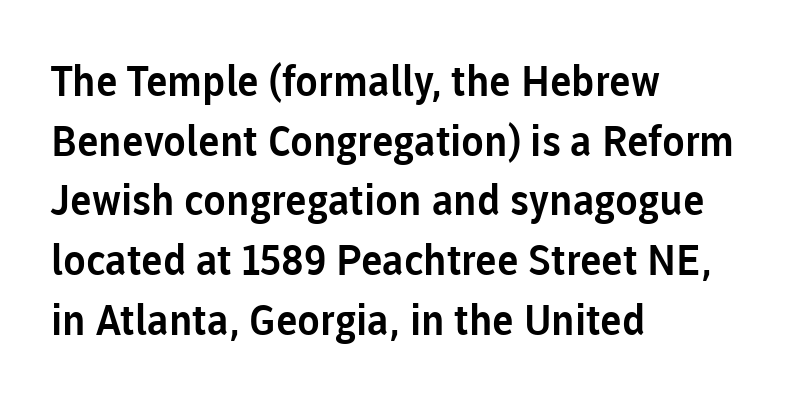
The image shows 42 px sans-serif type, upright; set left-aligned, normal line spacing (1.42x), normal letter spacing, not underlined; low stroke contrast and a medium x-height.
